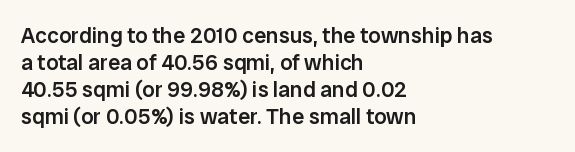
{"italic": "no", "bold": "semi", "underline": "no", "align": "left", "line_spacing_ratio": 1.22, "letter_spacing": "normal", "letter_spacing_em": 0.0, "glyph_px": 22}
